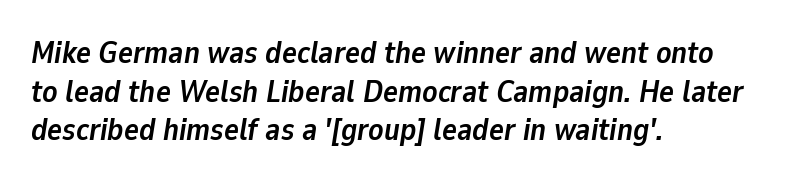
The image shows 31 px semibold type, italic (leaning right); set left-aligned, normal line spacing (1.25x), normal letter spacing, not underlined; low stroke contrast and a medium x-height.
